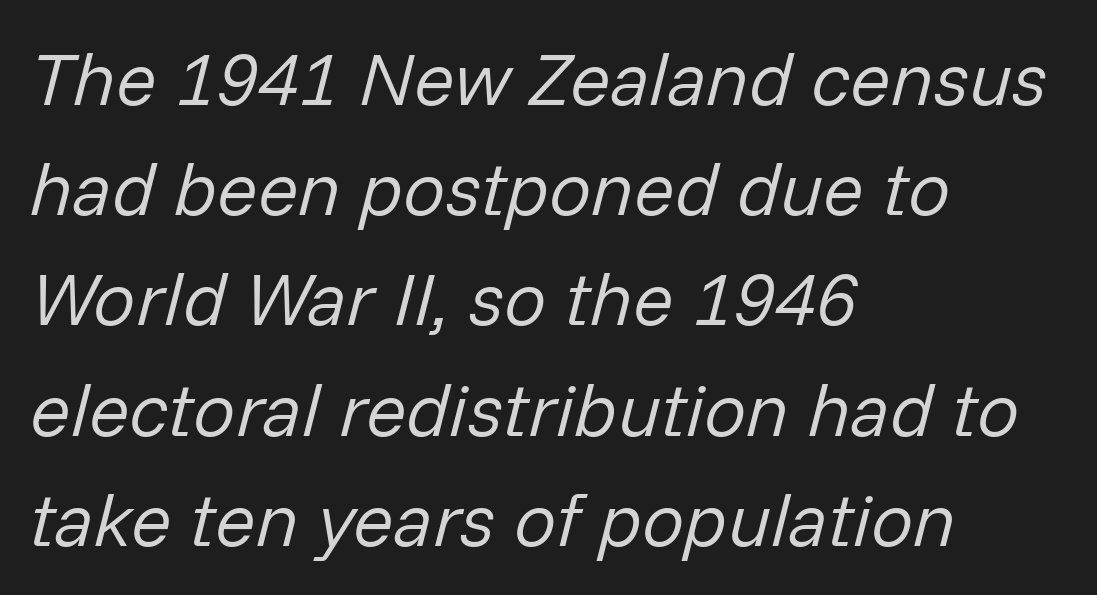
The image shows 75 px regular-weight type, italic (leaning right); set left-aligned, normal line spacing (1.47x), normal letter spacing, not underlined; low stroke contrast and a medium x-height.
